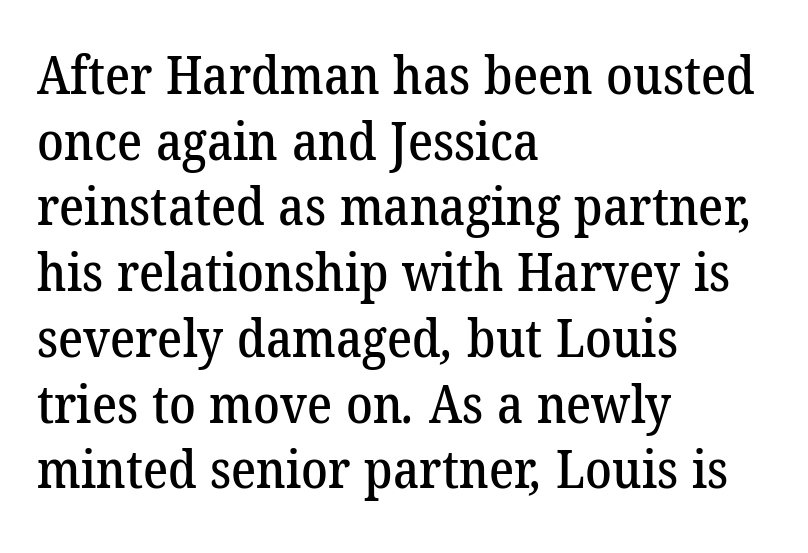
The image shows 53 px serif type; set left-aligned, line spacing 1.24x, normal letter spacing, not underlined; low stroke contrast and a medium x-height.
